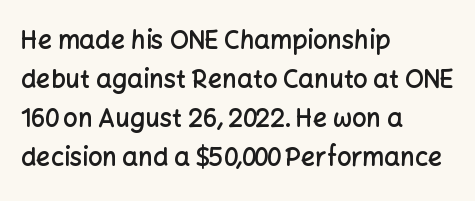
{"italic": "no", "bold": "semi", "underline": "no", "align": "left", "line_spacing": "normal", "line_spacing_ratio": 1.56, "letter_spacing": "normal", "letter_spacing_em": 0.0, "glyph_px": 25}
